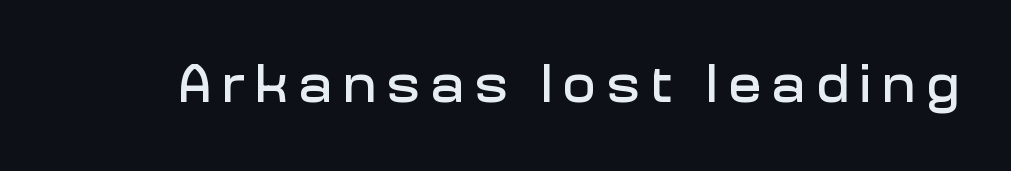
The image shows 55 px sans-serif type, upright; set unusually wide letter spacing (+0.2 em), not underlined; low stroke contrast and a medium x-height.
